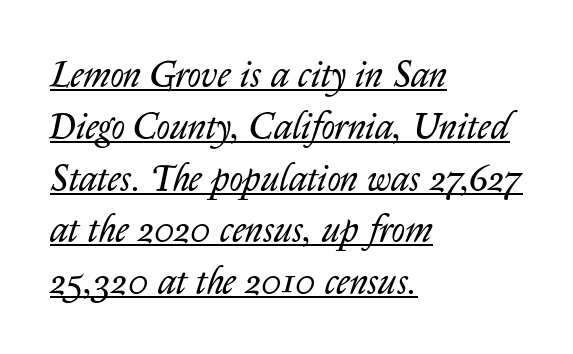
Bold? No — there's no thickening of the strokes. This is oblique type, the kind used for emphasis or titles. Is this a fixed-width face? No — the glyphs have proportional, varying widths. One-word summary of the alignment: left. The lines sit at an ordinary, default distance from one another.
